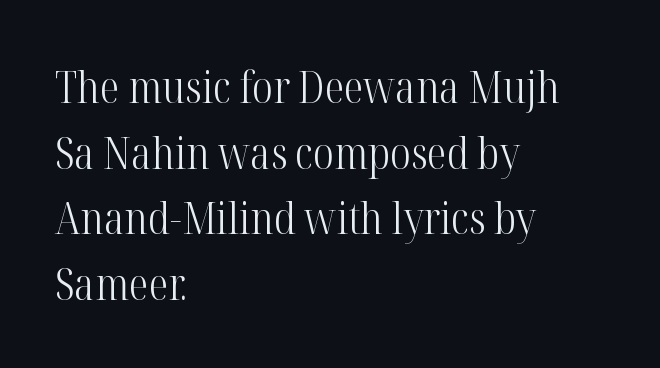
{"serif": "yes", "italic": "no", "bold": "no", "weight": "light", "width": "condensed", "stroke_contrast": "high", "x_height": "medium", "monospaced": "no", "underline": "no", "align": "left", "line_spacing": "normal", "line_spacing_ratio": 1.49, "letter_spacing": "normal", "letter_spacing_em": 0.0, "glyph_px": 44}
